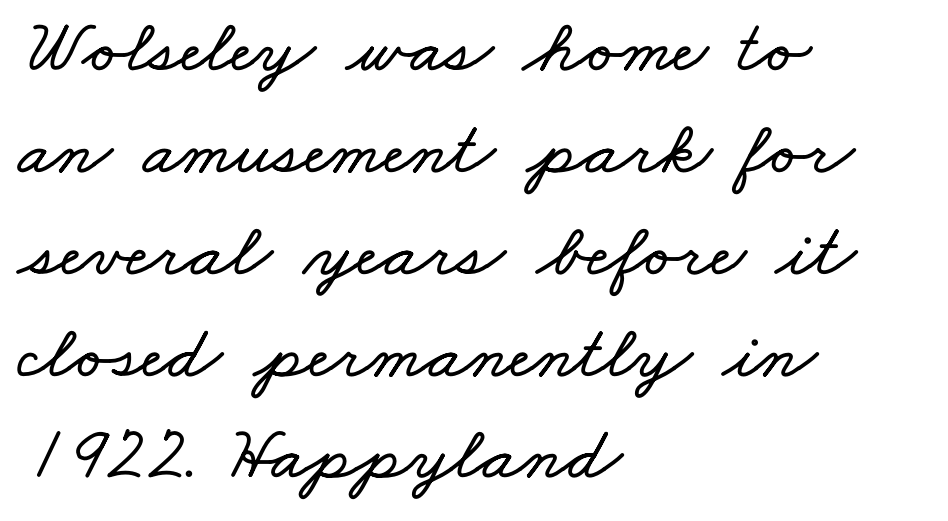
The image shows 76 px wide type; set left-aligned, normal line spacing (1.34x), normal letter spacing, not underlined; low stroke contrast and a small x-height.
